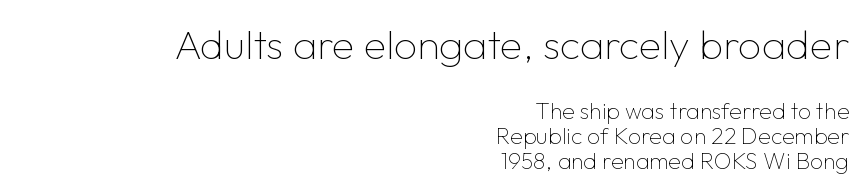
The passage shown is not bold in any degree. This sample uses a sans-serif face. The passage shown has conventional tracking throughout. The typography opts for an upright posture over an oblique one. A clean baseline with only descenders dipping below it. This sample has the flowing, uneven cadence of proportional lettering.
